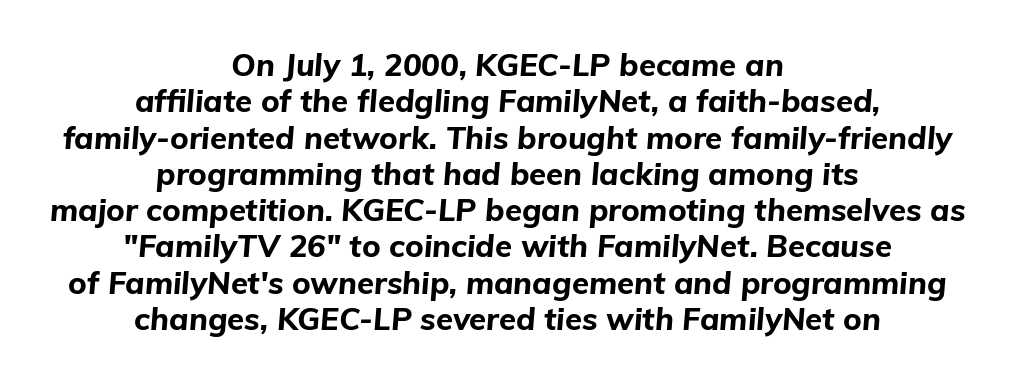
{"italic": "yes", "lean": "right", "slant_degrees": 5, "bold": "yes", "weight": "bold", "width": "normal", "stroke_contrast": "low", "x_height": "medium", "monospaced": "no", "underline": "no", "align": "center", "line_spacing_ratio": 1.17, "letter_spacing": "normal", "letter_spacing_em": 0.0, "glyph_px": 31}
